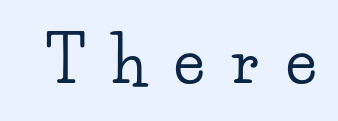
{"serif": "yes", "italic": "no", "width": "wide", "stroke_contrast": "low", "x_height": "small", "monospaced": "no", "underline": "no", "letter_spacing": "wide", "letter_spacing_em": 0.44, "glyph_px": 62}
